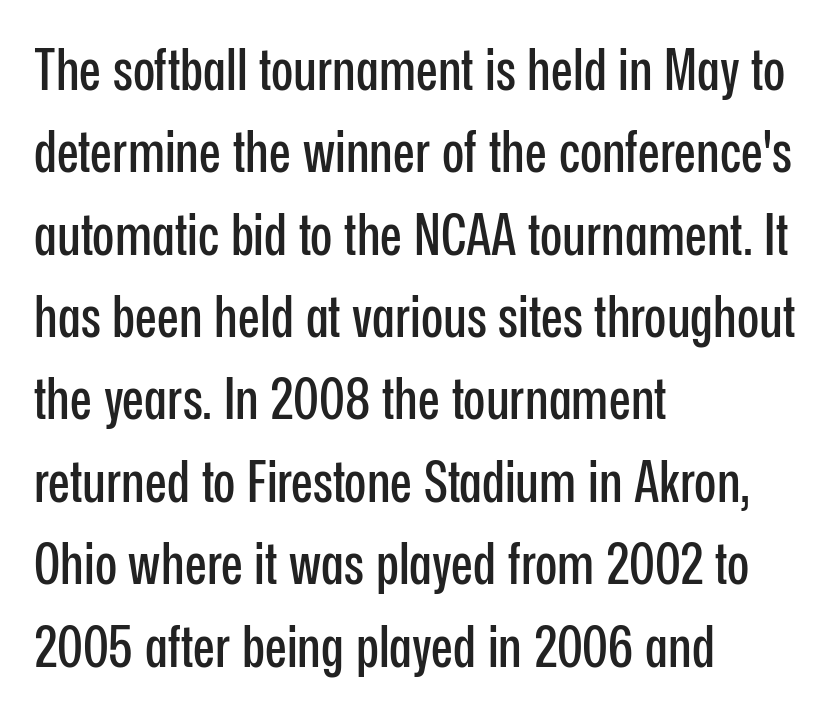
The compositor pushed each line to the left boundary. Note the varied advance widths — an 'i' is clearly narrower than an 'm'. Caption: standard tracking, unaltered. Is there much room between lines? A standard amount, neither cramped nor airy.
